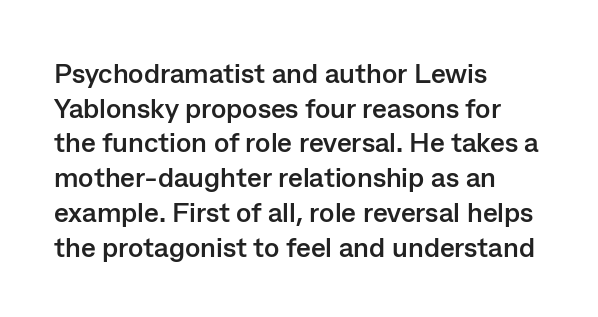
Rendered with straight, roman letterforms. Letterform terminals end flat and unadorned throughout the passage. Set as a true bold cut, around the 700 mark. Line starts are locked; line ends wander. Character widths vary here, with narrow letters taking less room than wide ones.
